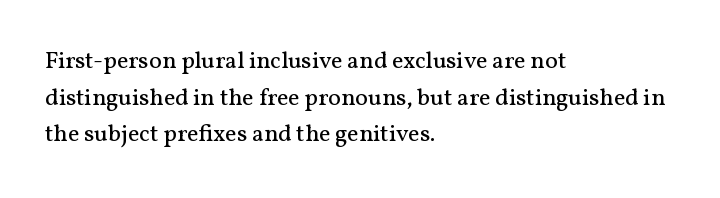
{"italic": "no", "bold": "no", "underline": "no", "align": "left", "line_spacing": "normal", "line_spacing_ratio": 1.53, "letter_spacing": "normal", "letter_spacing_em": 0.0, "glyph_px": 24}
